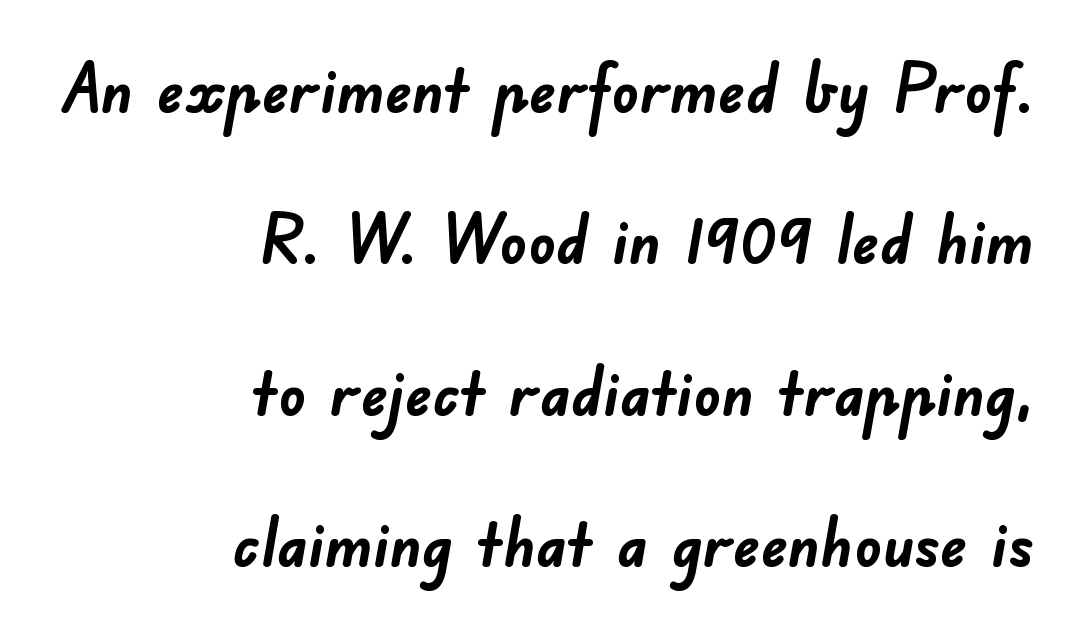
Does the type have serifs? No, each stem ends abruptly. No word sits above an underline. All the whitespace from short lines collects on the left. Think of a printed novel: that variable character pitch is what you see here.
